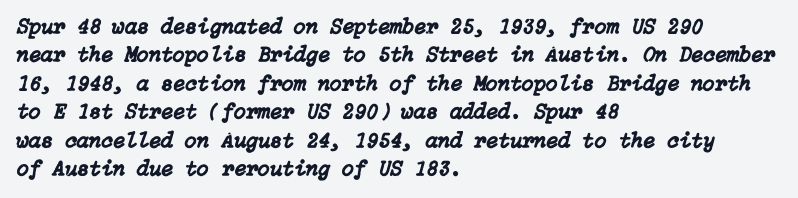
Q: Is the text italic (slanted)? A: Yes, it leans right by about 15 degrees.
Q: Is the text underlined? A: No.
Q: How is the paragraph aligned? A: Left-aligned.
Q: Is the spacing between letters normal or unusually wide? A: Normal.
Q: Is the spacing between lines tight, normal or loose? A: Normal.
